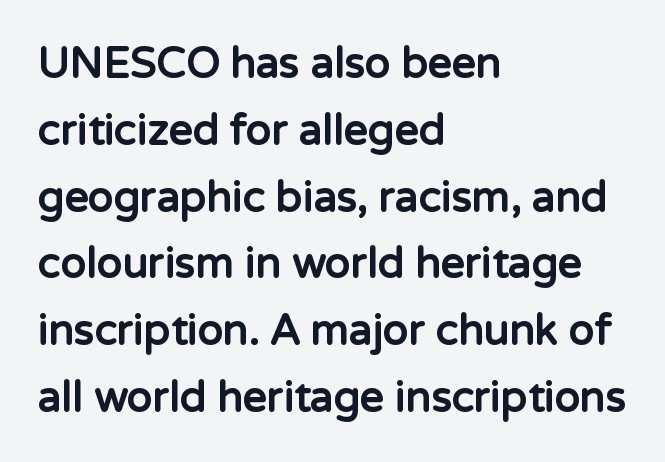
Q: Is the text bold? A: Yes.
Q: Is the text italic (slanted)? A: No, it is upright.
Q: Is the typeface a serif or a sans-serif typeface? A: Sans-serif.
Q: Is the text underlined? A: No.
Q: How is the paragraph aligned? A: Left-aligned.
Q: Is the spacing between letters normal or unusually wide? A: Normal.
Q: Is the spacing between lines tight, normal or loose? A: Normal.
Q: Width (condensed, normal, or wide)? A: Normal.
Q: Stroke contrast? A: Low.
Q: x-height? A: Medium.
Q: Monospaced? A: No.
